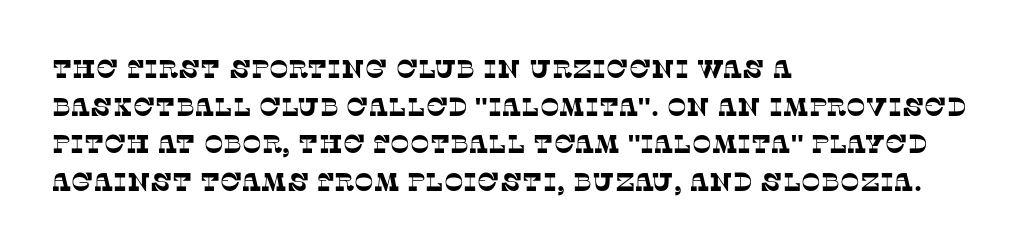
Line beginnings align vertically; line endings do not. Baseline-to-baseline distance is the conventional proportion of letter height. Does extra space separate the letters? No, they use regular spacing. Each row of text sits above clean, open space.
